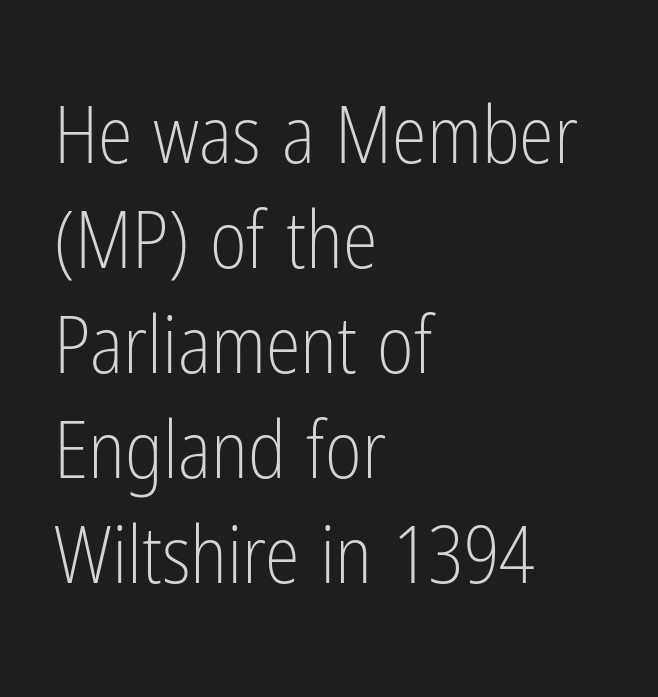
Q: Is the text bold? A: No.
Q: Is the text italic (slanted)? A: No, it is upright.
Q: Is the typeface a serif or a sans-serif typeface? A: Sans-serif.
Q: Is the text underlined? A: No.
Q: How is the paragraph aligned? A: Left-aligned.
Q: Is the spacing between letters normal or unusually wide? A: Normal.
Q: Is the spacing between lines tight, normal or loose? A: Normal.
Q: Width (condensed, normal, or wide)? A: Condensed.
Q: Stroke contrast? A: Low.
Q: x-height? A: Medium.
Q: Monospaced? A: No.
